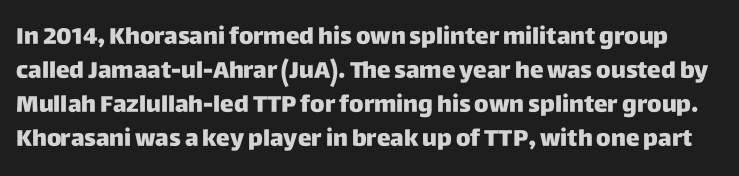
Q: Is the text bold? A: Yes.
Q: Is the text italic (slanted)? A: No, it is upright.
Q: Is the text underlined? A: No.
Q: Is the spacing between letters normal or unusually wide? A: Normal.
Q: Is the spacing between lines tight, normal or loose? A: Normal.
